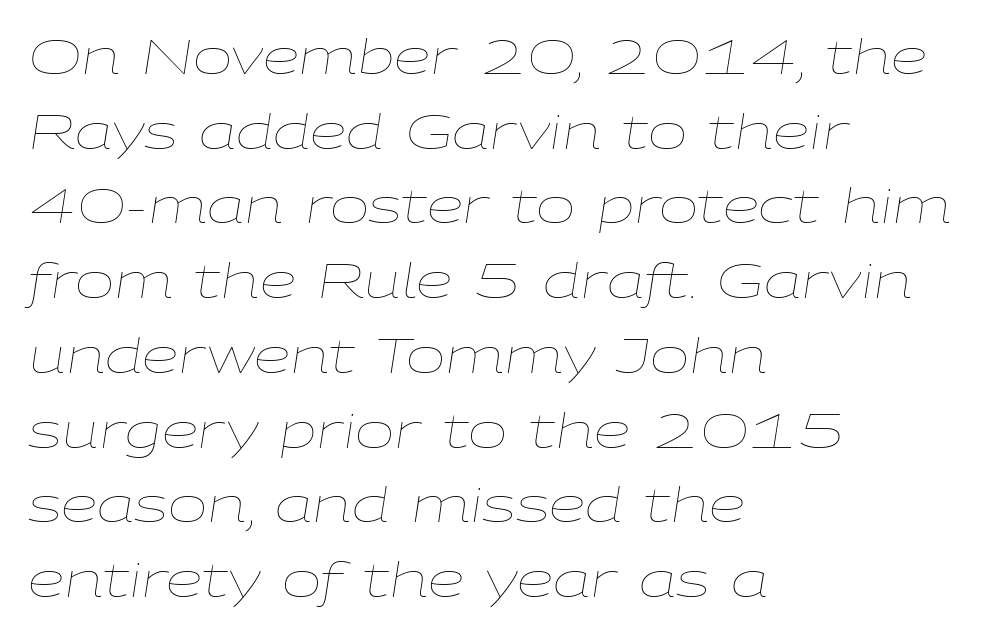
{"italic": "yes", "lean": "right", "slant_degrees": 9, "bold": "no", "weight": "thin", "width": "wide", "stroke_contrast": "low", "x_height": "medium", "monospaced": "no", "underline": "no", "align": "left", "line_spacing": "normal", "line_spacing_ratio": 1.59, "letter_spacing": "normal", "letter_spacing_em": 0.0, "glyph_px": 47}
